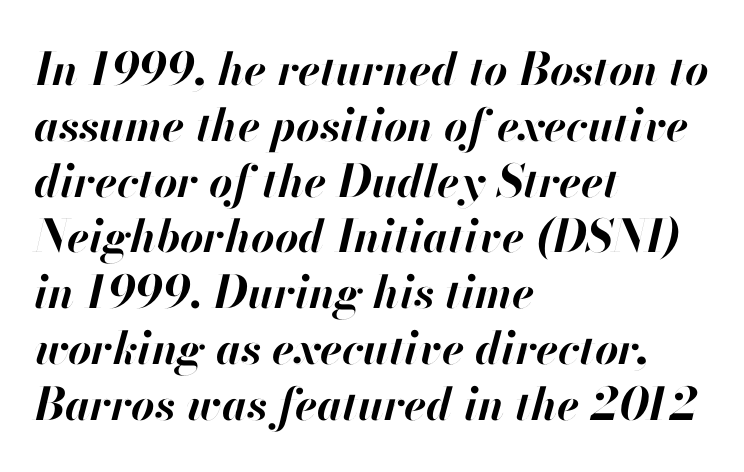
The image shows 45 px bold type, italic (leaning right); set left-aligned, line spacing 1.24x, normal letter spacing, not underlined; high stroke contrast and a small x-height.
